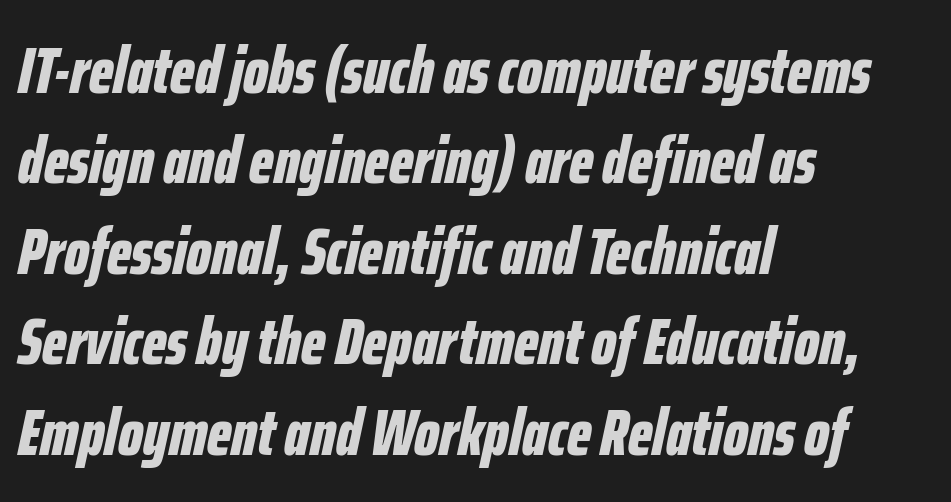
Q: Is the text bold? A: Yes.
Q: Is the text italic (slanted)? A: Yes, it leans right by about 12 degrees.
Q: Is the text underlined? A: No.
Q: How is the paragraph aligned? A: Left-aligned.
Q: Is the spacing between letters normal or unusually wide? A: Normal.
Q: Is the spacing between lines tight, normal or loose? A: Normal.
Q: Width (condensed, normal, or wide)? A: Condensed.
Q: Stroke contrast? A: Low.
Q: x-height? A: Medium.
Q: Monospaced? A: No.
